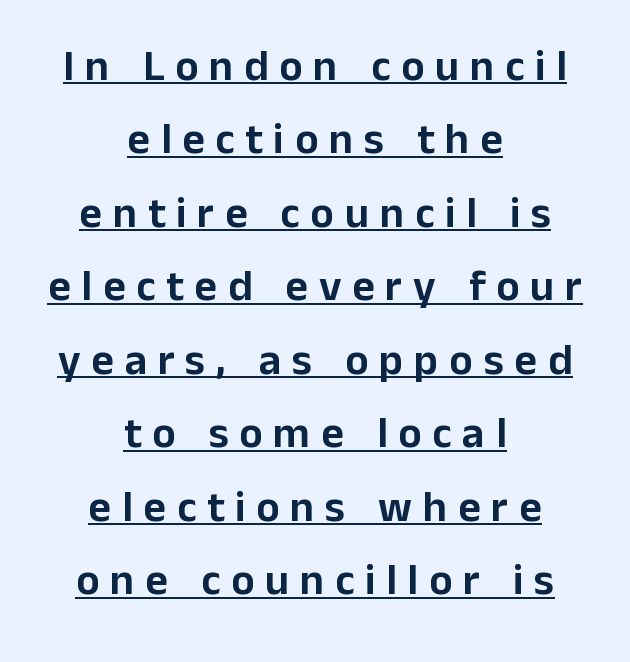
{"serif": "no", "italic": "no", "width": "normal", "stroke_contrast": "low", "x_height": "medium", "monospaced": "no", "underline": "yes", "align": "center", "line_spacing": "normal", "line_spacing_ratio": 1.67, "letter_spacing": "wide", "letter_spacing_em": 0.24, "glyph_px": 44}
